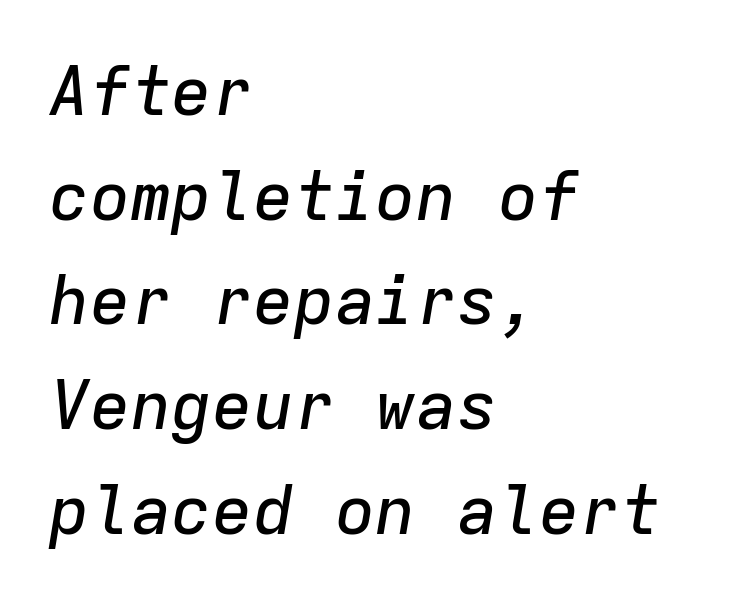
The image shows 68 px text type, italic (leaning right), monospaced; set left-aligned, normal line spacing (1.54x), normal letter spacing, not underlined; low stroke contrast and a medium x-height.
